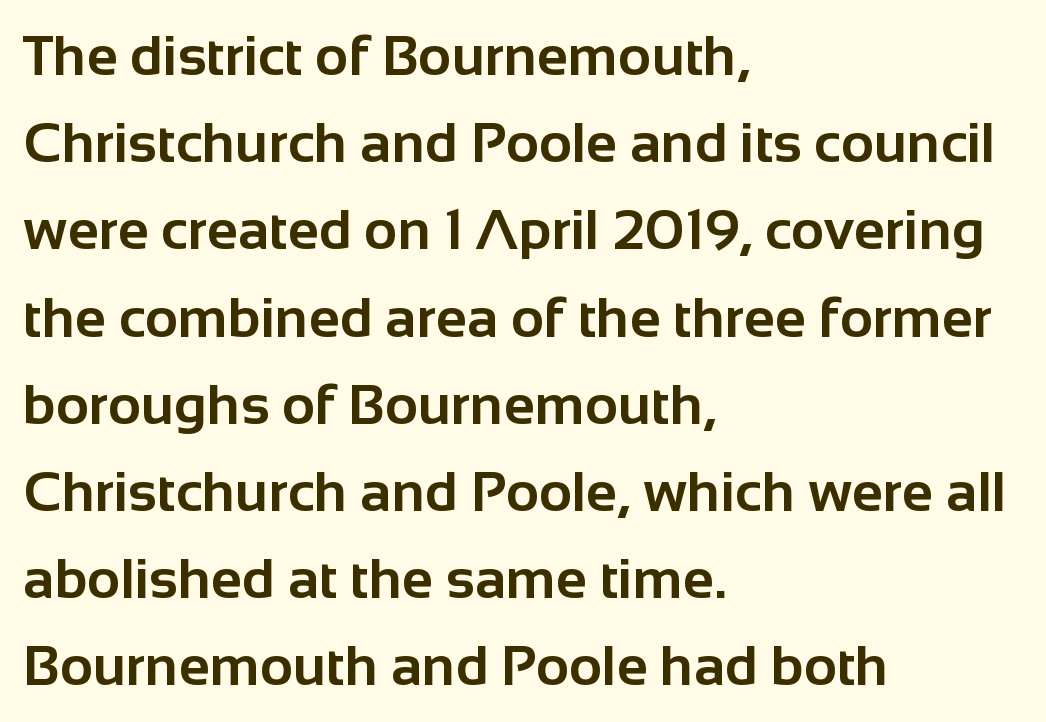
The glyphs have the mass of a bold cut. These lines are rendered in a variable-pitch font. Alignment: flush left. The rendering uses a moderate line-height, typical for paragraphs.
